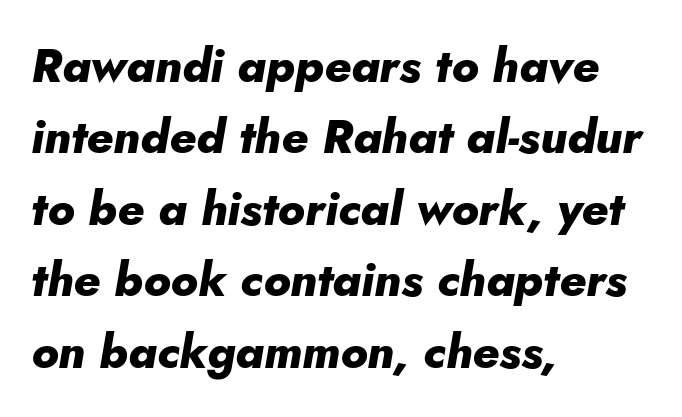
{"italic": "yes", "lean": "right", "slant_degrees": 10, "bold": "yes", "weight": "heavy", "width": "normal", "stroke_contrast": "low", "x_height": "small", "monospaced": "no", "underline": "no", "align": "left", "line_spacing": "normal", "line_spacing_ratio": 1.52, "letter_spacing": "normal", "letter_spacing_em": 0.0, "glyph_px": 47}
